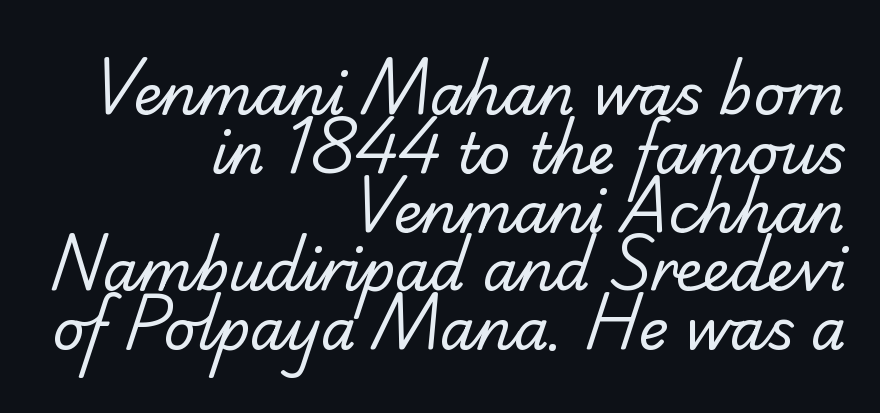
Q: Is the text bold? A: No.
Q: Is the typeface a serif or a sans-serif typeface? A: Serif.
Q: Is the text underlined? A: No.
Q: How is the paragraph aligned? A: Right-aligned.
Q: Is the spacing between letters normal or unusually wide? A: Normal.
Q: Is the spacing between lines tight, normal or loose? A: Tight.
Q: Width (condensed, normal, or wide)? A: Normal.
Q: Stroke contrast? A: Low.
Q: x-height? A: Small.
Q: Monospaced? A: No.
